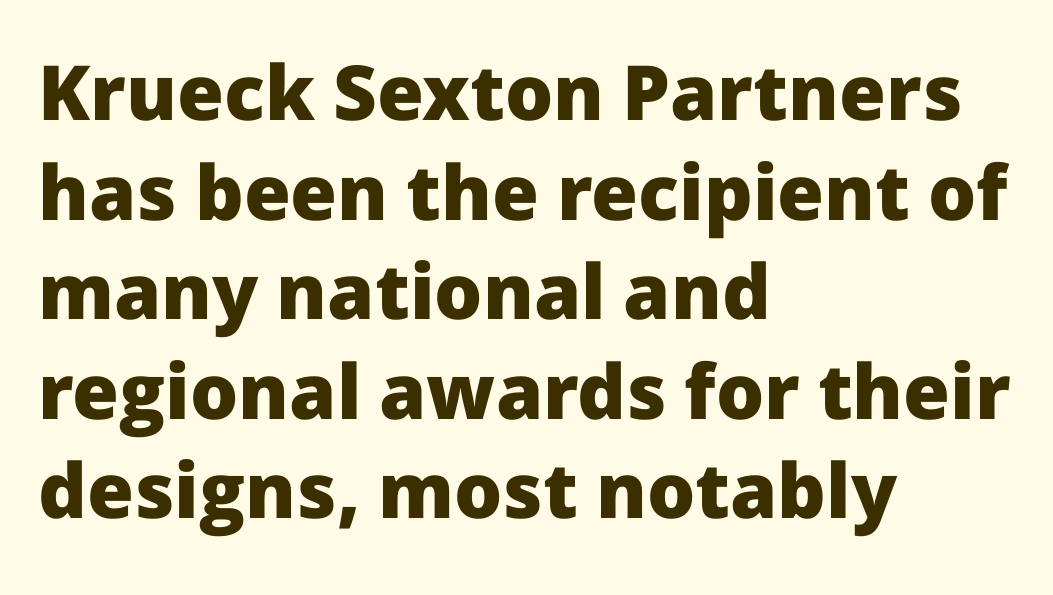
{"serif": "no", "italic": "no", "bold": "yes", "weight": "heavy", "width": "normal", "stroke_contrast": "low", "x_height": "medium", "monospaced": "no", "underline": "no", "align": "left", "line_spacing": "normal", "line_spacing_ratio": 1.31, "letter_spacing": "normal", "letter_spacing_em": 0.0, "glyph_px": 76}
